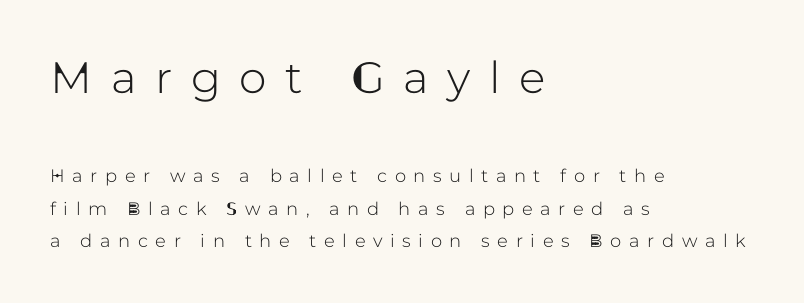
Each line starts at the same left margin while the right side varies. Scale decreases going downward across the two blocks. Characters follow at a spacing far wider than the type designer built in. Nope, no serifs anywhere on these letters.
